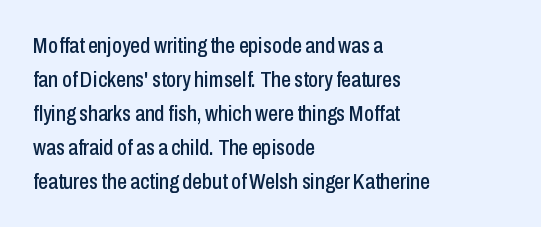
Q: Is the text italic (slanted)? A: No, it is upright.
Q: Is the text underlined? A: No.
Q: How is the paragraph aligned? A: Left-aligned.
Q: Is the spacing between letters normal or unusually wide? A: Normal.
Q: Is the spacing between lines tight, normal or loose? A: Normal.
